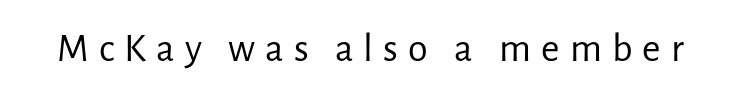
The image shows 40 px regular-weight sans-serif type, upright; set unusually wide letter spacing (+0.25 em), not underlined; low stroke contrast and a medium x-height.
